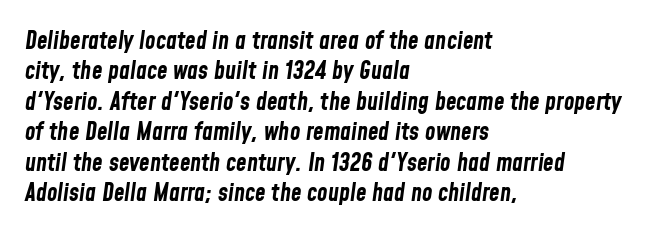
Q: Is the text bold? A: Yes.
Q: Is the text italic (slanted)? A: Yes, it leans right by about 8 degrees.
Q: Is the text underlined? A: No.
Q: How is the paragraph aligned? A: Left-aligned.
Q: Is the spacing between letters normal or unusually wide? A: Normal.
Q: Is the spacing between lines tight, normal or loose? A: Normal.
